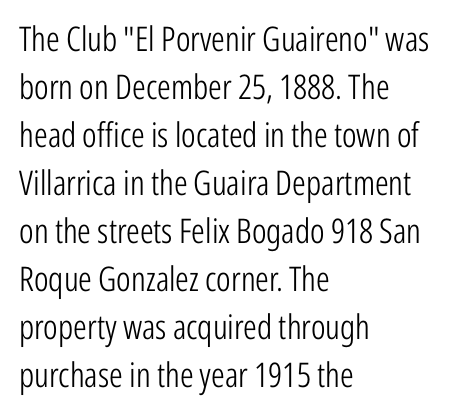
The image shows 34 px light, condensed sans-serif type, upright; set left-aligned, normal line spacing (1.41x), normal letter spacing, not underlined; low stroke contrast and a medium x-height.
